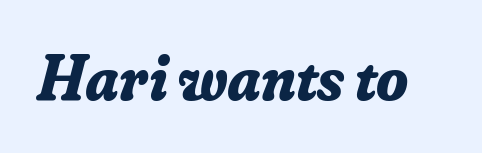
{"serif": "yes", "italic": "yes", "lean": "right", "slant_degrees": 16, "bold": "yes", "weight": "bold", "width": "normal", "stroke_contrast": "low", "x_height": "small", "monospaced": "no", "underline": "no", "letter_spacing": "normal", "letter_spacing_em": 0.0, "glyph_px": 65}
